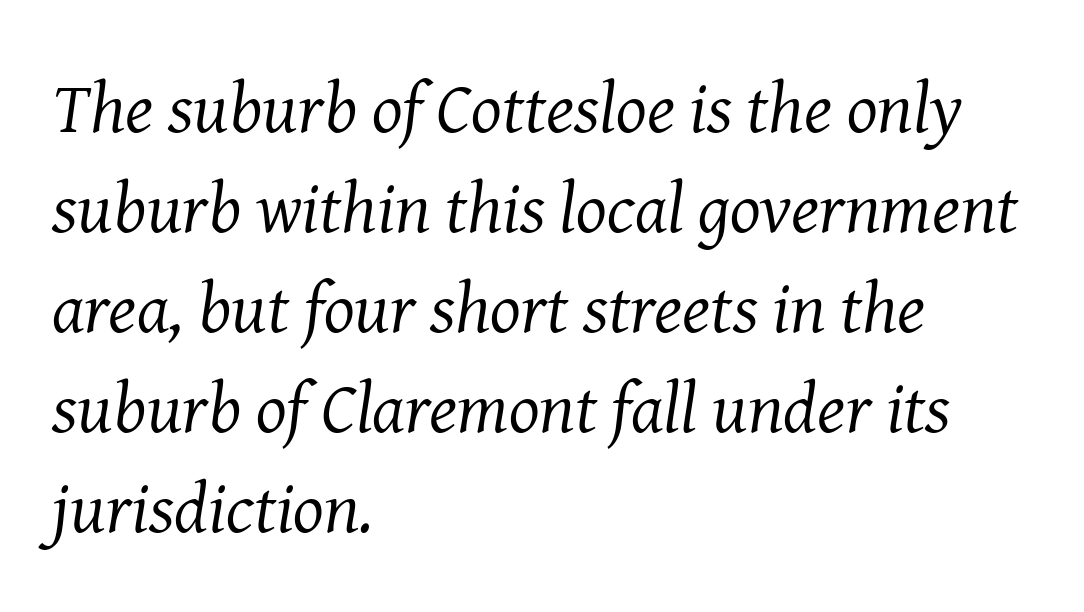
{"serif": "yes", "italic": "yes", "lean": "right", "slant_degrees": 8, "bold": "no", "weight": "regular", "width": "normal", "stroke_contrast": "medium", "x_height": "medium", "monospaced": "no", "underline": "no", "align": "left", "line_spacing": "normal", "line_spacing_ratio": 1.39, "letter_spacing": "normal", "letter_spacing_em": 0.0, "glyph_px": 72}
